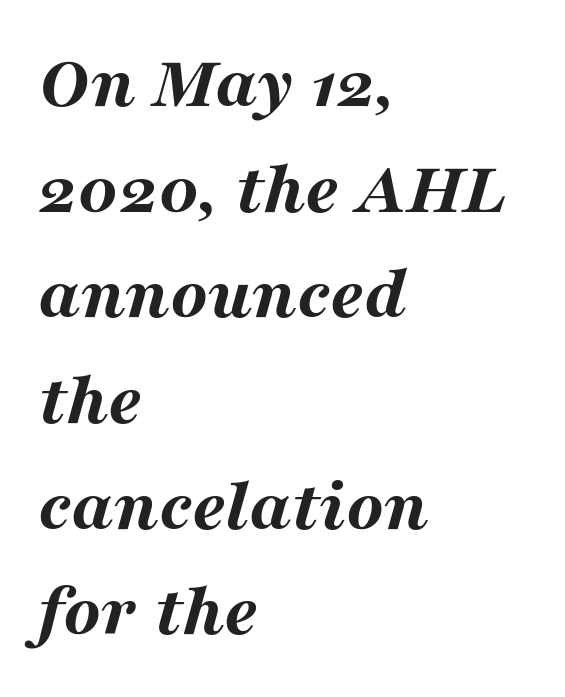
Q: Is the text bold? A: Yes.
Q: Is the text italic (slanted)? A: Yes, it leans right by about 16 degrees.
Q: Is the text underlined? A: No.
Q: How is the paragraph aligned? A: Left-aligned.
Q: Is the spacing between letters normal or unusually wide? A: Normal.
Q: Is the spacing between lines tight, normal or loose? A: Normal.
Q: Width (condensed, normal, or wide)? A: Wide.
Q: Stroke contrast? A: Medium.
Q: x-height? A: Medium.
Q: Monospaced? A: No.
